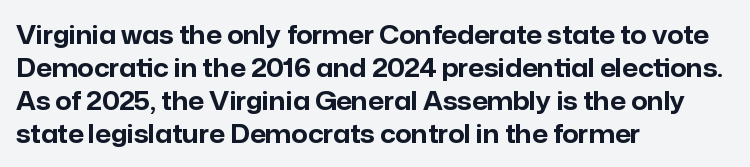
Q: Is the text bold? A: Yes.
Q: Is the text italic (slanted)? A: No, it is upright.
Q: Is the text underlined? A: No.
Q: How is the paragraph aligned? A: Left-aligned.
Q: Is the spacing between letters normal or unusually wide? A: Normal.
Q: Is the spacing between lines tight, normal or loose? A: Normal.
